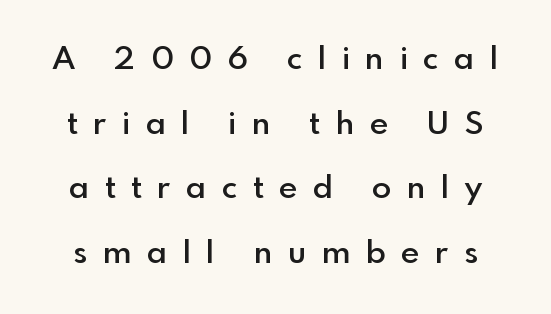
{"serif": "no", "italic": "no", "bold": "semi", "weight": "semibold", "width": "normal", "x_height": "small", "monospaced": "no", "underline": "no", "line_spacing": "loose", "line_spacing_ratio": 2.02, "letter_spacing": "wide", "letter_spacing_em": 0.49, "glyph_px": 32}
